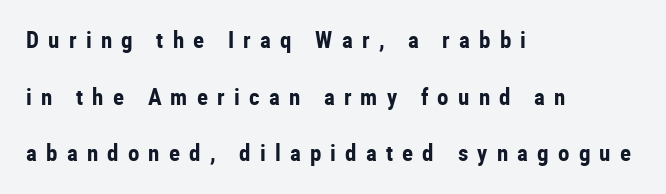
One glance says open: line gaps are wider than usual. The specimen reads as upright at a glance. The passage shown is emphatically bold. Only glyphs here, with clear space below each row.
